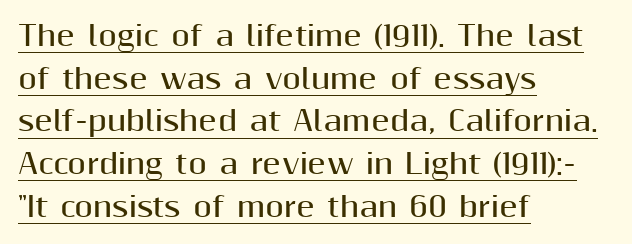
The image shows 27 px bold type, upright; set left-aligned, normal line spacing (1.58x), normal letter spacing, underlined.
